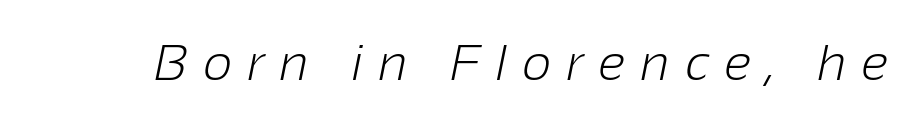
The characters are drawn with everyday or finer stroke widths. The space beneath each line is pristine and unruled. Display-style spreading of the glyphs; the letterfit is very open. The characters display no serif detailing; their extremities are plain.
